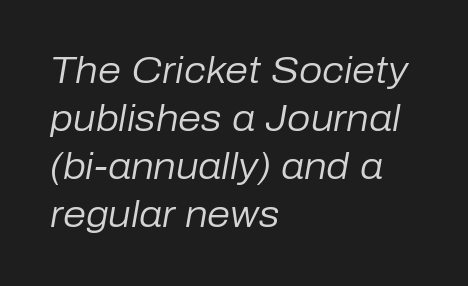
Q: Is the text bold? A: No.
Q: Is the text italic (slanted)? A: Yes, it leans right by about 10 degrees.
Q: Is the text underlined? A: No.
Q: How is the paragraph aligned? A: Left-aligned.
Q: Is the spacing between letters normal or unusually wide? A: Normal.
Q: Is the spacing between lines tight, normal or loose? A: Normal.
Q: Width (condensed, normal, or wide)? A: Normal.
Q: Stroke contrast? A: Low.
Q: x-height? A: Medium.
Q: Monospaced? A: No.
